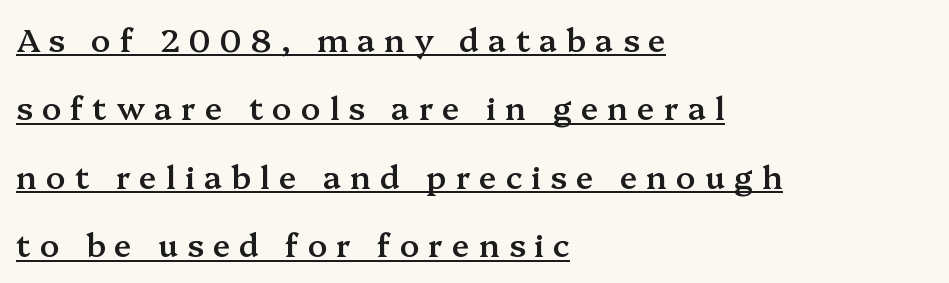
Q: Is the text bold? A: Semi-bold.
Q: Is the text italic (slanted)? A: No, it is upright.
Q: Is the typeface a serif or a sans-serif typeface? A: Serif.
Q: Is the text underlined? A: Yes.
Q: How is the paragraph aligned? A: Left-aligned.
Q: Is the spacing between letters normal or unusually wide? A: Unusually wide.
Q: Is the spacing between lines tight, normal or loose? A: Loose.
Q: Width (condensed, normal, or wide)? A: Normal.
Q: Stroke contrast? A: Medium.
Q: x-height? A: Medium.
Q: Monospaced? A: No.
